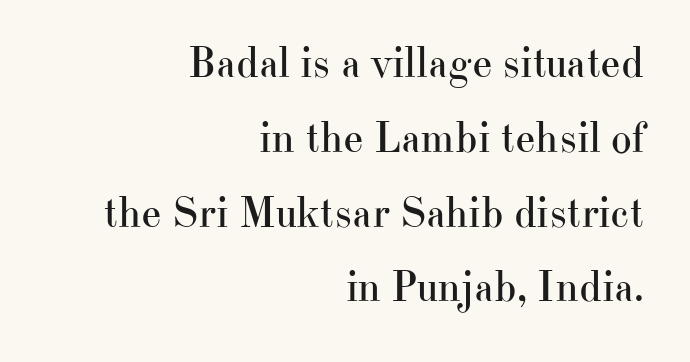
Q: Is the text bold? A: No.
Q: Is the text italic (slanted)? A: No, it is upright.
Q: Is the typeface a serif or a sans-serif typeface? A: Serif.
Q: Is the text underlined? A: No.
Q: How is the paragraph aligned? A: Right-aligned.
Q: Is the spacing between letters normal or unusually wide? A: Normal.
Q: Is the spacing between lines tight, normal or loose? A: Normal.
Q: Width (condensed, normal, or wide)? A: Normal.
Q: Stroke contrast? A: High.
Q: x-height? A: Small.
Q: Monospaced? A: No.
